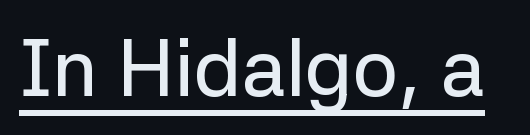
Q: Is the text italic (slanted)? A: No, it is upright.
Q: Is the typeface a serif or a sans-serif typeface? A: Sans-serif.
Q: Is the text underlined? A: Yes.
Q: Is the spacing between letters normal or unusually wide? A: Normal.
Q: Width (condensed, normal, or wide)? A: Normal.
Q: Stroke contrast? A: Low.
Q: x-height? A: Medium.
Q: Monospaced? A: No.
